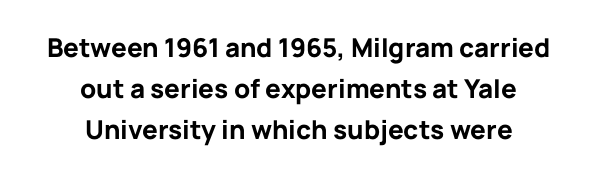
The image shows 26 px bold type, upright; set centered, normal line spacing (1.57x), normal letter spacing, not underlined.
